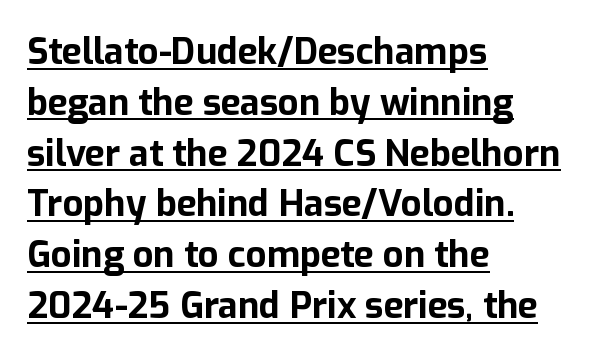
{"serif": "no", "italic": "no", "bold": "yes", "weight": "bold", "width": "normal", "stroke_contrast": "low", "x_height": "medium", "monospaced": "no", "underline": "yes", "align": "left", "line_spacing": "normal", "line_spacing_ratio": 1.41, "letter_spacing": "normal", "letter_spacing_em": 0.0, "glyph_px": 36}
